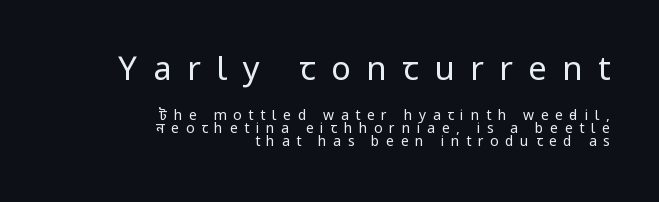
{"serif": "no", "italic": "no", "bold": "no", "weight": "regular", "width": "condensed", "stroke_contrast": "low", "x_height": "large", "monospaced": "no", "underline": "no", "align": "right", "line_spacing": "tight", "line_spacing_ratio": 0.95, "letter_spacing": "wide", "letter_spacing_em": 0.47, "larger_block": "first", "size_ratio": 2.36, "glyph_px": 33}
